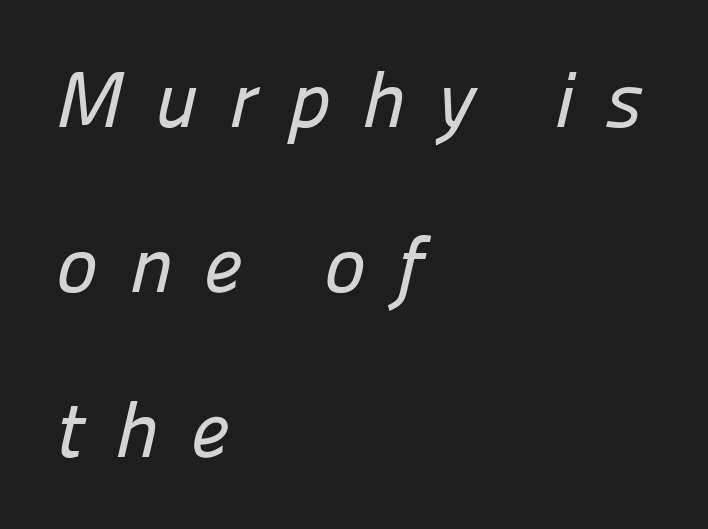
The image shows 79 px sans-serif type; set left-aligned, loose line spacing (2.09x), unusually wide letter spacing (+0.39 em), not underlined; low stroke contrast and a medium x-height.
